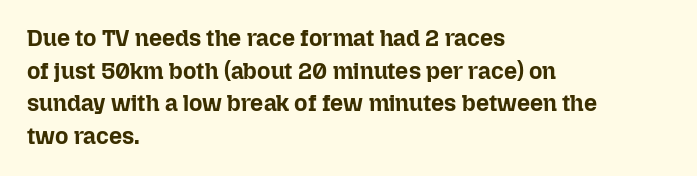
{"italic": "no", "bold": "yes", "underline": "no", "align": "left", "line_spacing": "normal", "line_spacing_ratio": 1.42, "letter_spacing": "normal", "letter_spacing_em": 0.0, "glyph_px": 23}
